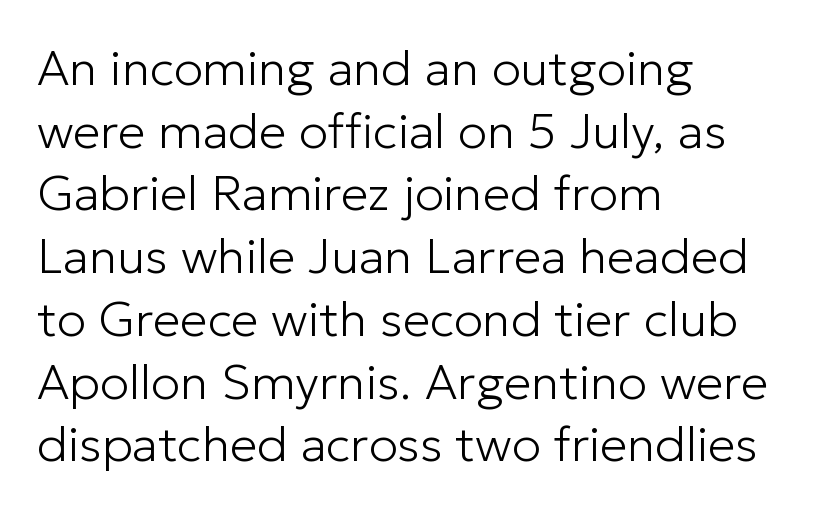
{"serif": "no", "italic": "no", "bold": "no", "weight": "light", "width": "normal", "stroke_contrast": "low", "x_height": "medium", "monospaced": "no", "underline": "no", "align": "left", "line_spacing": "normal", "line_spacing_ratio": 1.28, "letter_spacing": "normal", "letter_spacing_em": 0.0, "glyph_px": 49}
